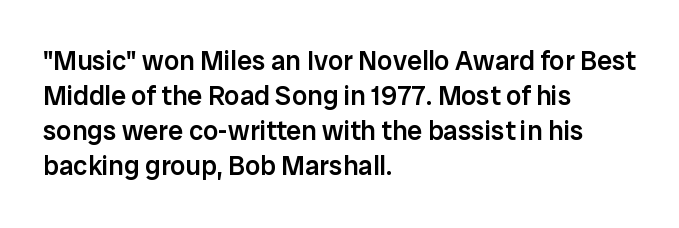
Q: Is the text bold? A: Semi-bold.
Q: Is the text italic (slanted)? A: No, it is upright.
Q: Is the text underlined? A: No.
Q: How is the paragraph aligned? A: Left-aligned.
Q: Is the spacing between letters normal or unusually wide? A: Normal.
Q: Is the spacing between lines tight, normal or loose? A: Normal.
